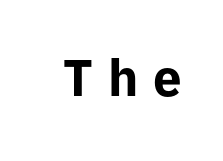
The image shows 51 px bold sans-serif type, upright; set unusually wide letter spacing (+0.3 em), not underlined; low stroke contrast and a medium x-height.
